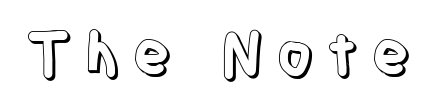
Do the characters align in a grid? No, the font is proportional. In terms of posture, this sample is upright. A clean baseline with only descenders dipping below it.
